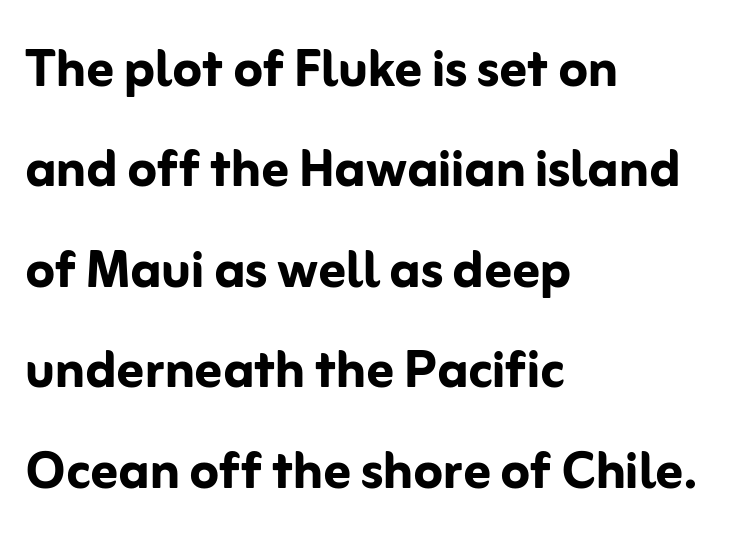
{"serif": "no", "italic": "no", "bold": "yes", "weight": "semibold", "width": "normal", "stroke_contrast": "low", "x_height": "medium", "monospaced": "no", "underline": "no", "align": "left", "line_spacing": "normal", "line_spacing_ratio": 1.5, "letter_spacing": "normal", "letter_spacing_em": 0.0, "glyph_px": 67}
